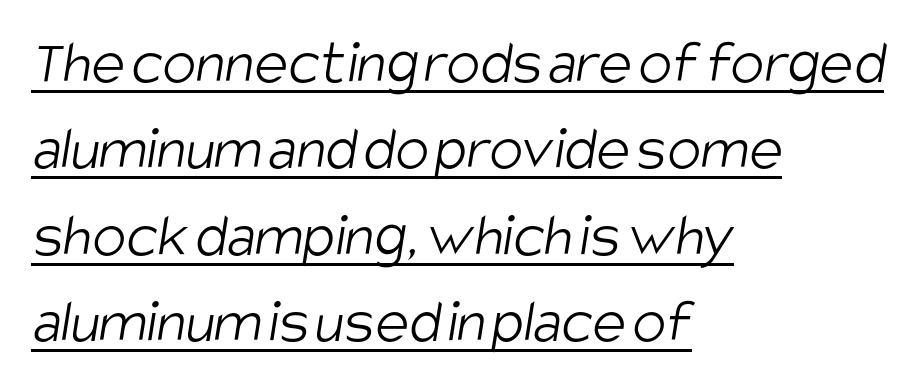
{"serif": "no", "bold": "no", "weight": "light", "width": "condensed", "stroke_contrast": "low", "x_height": "large", "monospaced": "no", "underline": "yes", "align": "left", "line_spacing": "normal", "line_spacing_ratio": 1.37, "letter_spacing": "normal", "letter_spacing_em": 0.0, "glyph_px": 63}
